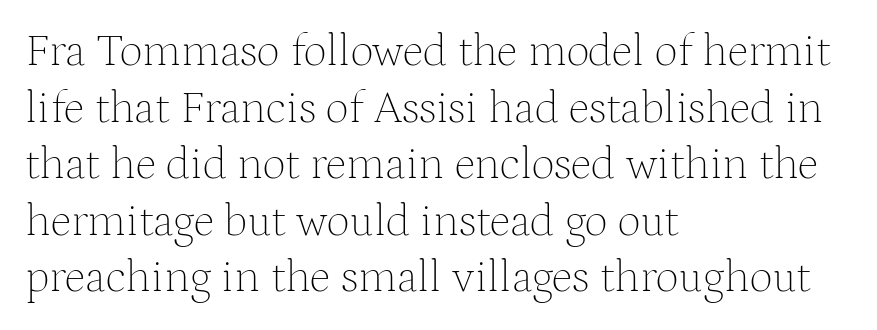
Stroke thickness stays within the range of a standard reading face or lighter. Yep, those are serifs on the letters. This rendering features lettering with no underline. Students, note that the glyphs here touch the page at normal intervals.
